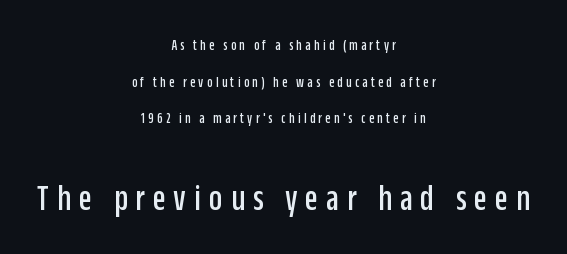
{"serif": "no", "italic": "no", "width": "condensed", "stroke_contrast": "low", "x_height": "large", "monospaced": "no", "underline": "no", "align": "center", "line_spacing": "loose", "line_spacing_ratio": 2.45, "letter_spacing": "wide", "letter_spacing_em": 0.22, "larger_block": "second", "size_ratio": 2.47, "glyph_px": 37}
